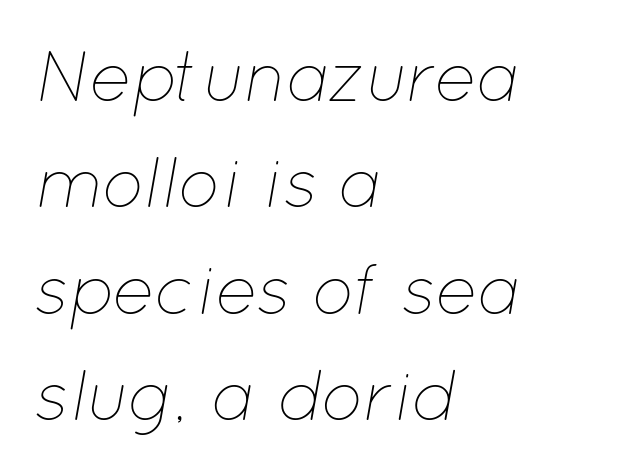
Q: Is the text bold? A: No.
Q: Is the text italic (slanted)? A: Yes, it leans right by about 12 degrees.
Q: Is the text underlined? A: No.
Q: How is the paragraph aligned? A: Left-aligned.
Q: Is the spacing between letters normal or unusually wide? A: Normal.
Q: Is the spacing between lines tight, normal or loose? A: Normal.
Q: Width (condensed, normal, or wide)? A: Normal.
Q: Stroke contrast? A: Low.
Q: x-height? A: Medium.
Q: Monospaced? A: No.
